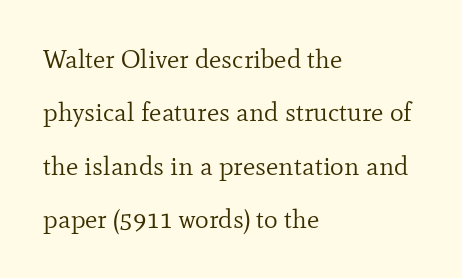
{"italic": "no", "bold": "no", "underline": "no", "align": "left", "line_spacing": "loose", "line_spacing_ratio": 2.05, "letter_spacing": "normal", "letter_spacing_em": 0.0, "glyph_px": 26}
